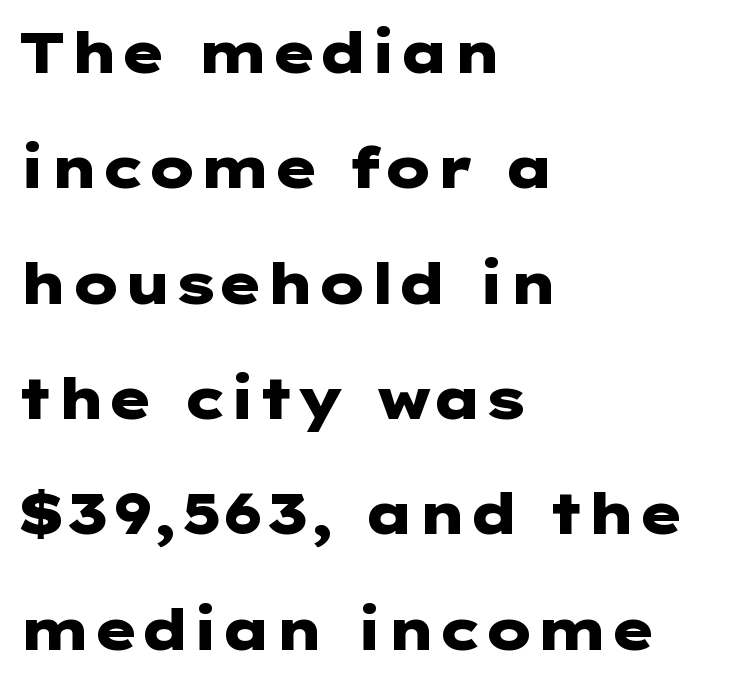
The space beneath each line is pristine and unruled. Honestly, the rows look like they've been pulled way apart. A typesetter would mark this as roman, not italic. Is this a sans? Yes — the strokes have no serifs. The lines in this sample share a left origin and differ only in where they stop. There is no visible air inserted between adjacent glyphs.
